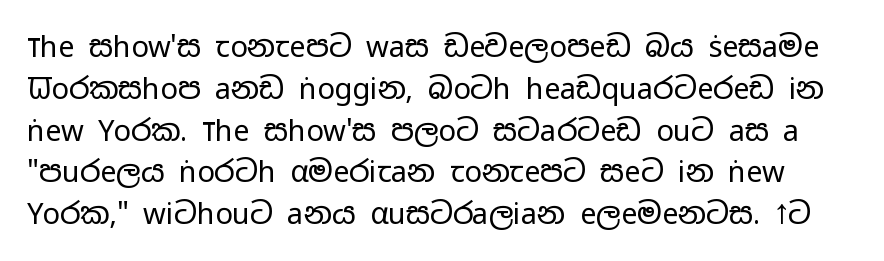
Q: Is the text bold? A: No.
Q: Is the text italic (slanted)? A: No, it is upright.
Q: Is the typeface a serif or a sans-serif typeface? A: Sans-serif.
Q: Is the text underlined? A: No.
Q: Is the spacing between letters normal or unusually wide? A: Normal.
Q: Is the spacing between lines tight, normal or loose? A: Normal.
Q: Width (condensed, normal, or wide)? A: Wide.
Q: Stroke contrast? A: Low.
Q: x-height? A: Medium.
Q: Monospaced? A: No.
